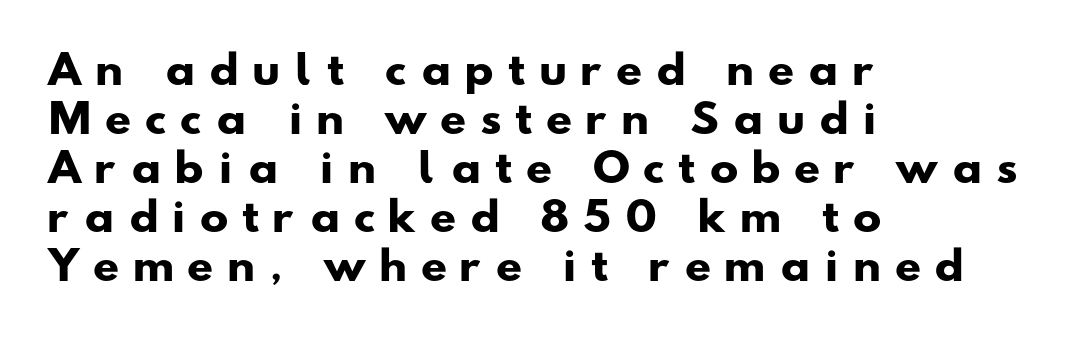
How heavy is the stroke? Heavy — this is a bold. The rendering anchors every line to the left-hand side. Glance below the letters and you will spot only blank space. Display-style spreading of the glyphs; the letterfit is very open.
